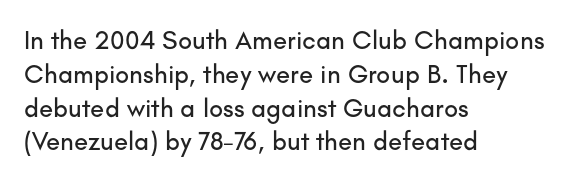
{"italic": "no", "underline": "no", "align": "left", "line_spacing": "normal", "line_spacing_ratio": 1.3, "letter_spacing": "normal", "letter_spacing_em": 0.0, "glyph_px": 26}
